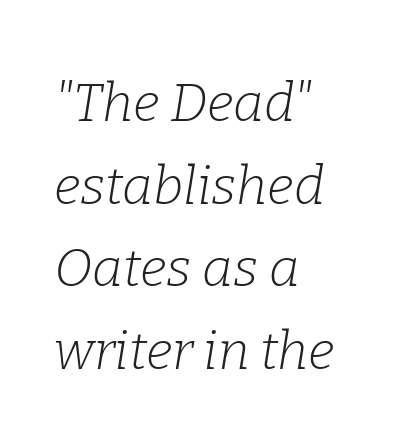
{"serif": "yes", "italic": "yes", "lean": "right", "slant_degrees": 9, "bold": "no", "weight": "light", "width": "normal", "stroke_contrast": "low", "x_height": "medium", "monospaced": "no", "underline": "no", "align": "left", "line_spacing": "normal", "line_spacing_ratio": 1.56, "letter_spacing": "normal", "letter_spacing_em": 0.0, "glyph_px": 53}
